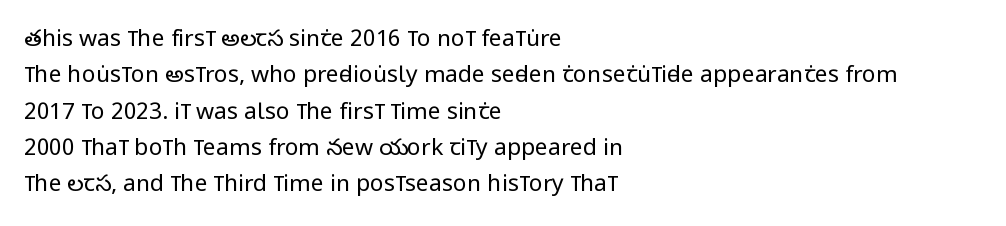
{"italic": "no", "bold": "no", "underline": "no", "align": "left", "line_spacing": "normal", "line_spacing_ratio": 1.58, "letter_spacing": "normal", "letter_spacing_em": 0.0, "glyph_px": 23}
